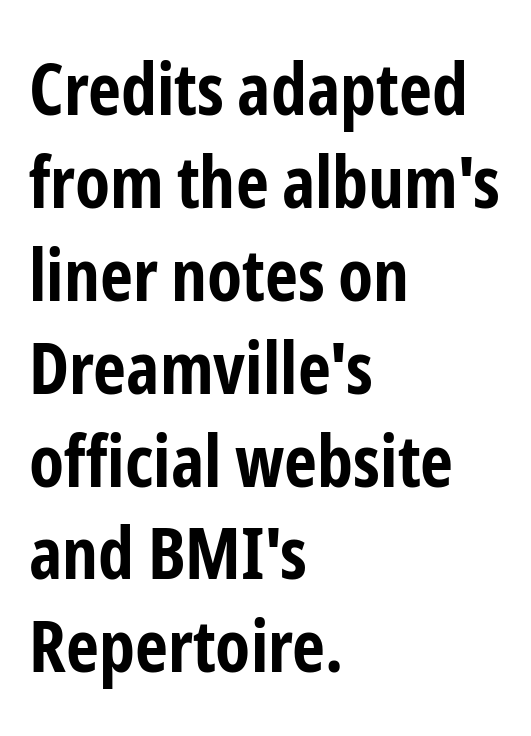
{"serif": "no", "italic": "no", "bold": "yes", "weight": "bold", "width": "condensed", "stroke_contrast": "low", "x_height": "medium", "monospaced": "no", "underline": "no", "align": "left", "line_spacing": "normal", "line_spacing_ratio": 1.29, "letter_spacing": "normal", "letter_spacing_em": 0.0, "glyph_px": 72}
